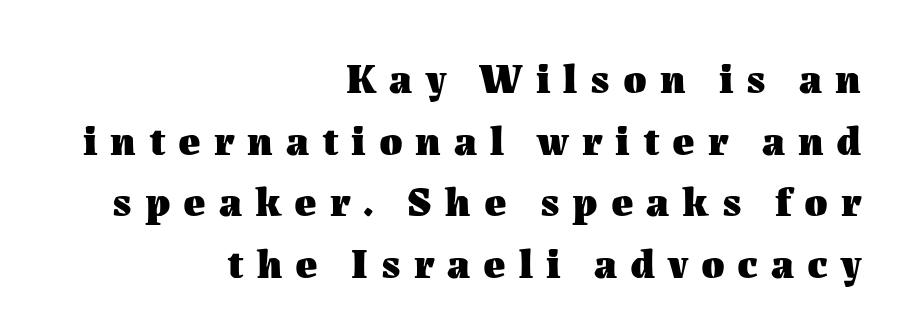
The image shows 42 px heavy type, upright; set right-aligned, normal line spacing (1.47x), unusually wide letter spacing (+0.31 em), not underlined; medium stroke contrast and a medium x-height.
